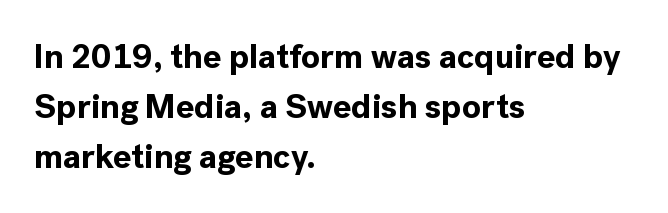
{"serif": "no", "italic": "no", "bold": "yes", "weight": "bold", "width": "normal", "x_height": "medium", "monospaced": "no", "underline": "no", "align": "left", "line_spacing": "normal", "line_spacing_ratio": 1.47, "letter_spacing": "normal", "letter_spacing_em": 0.0, "glyph_px": 34}
